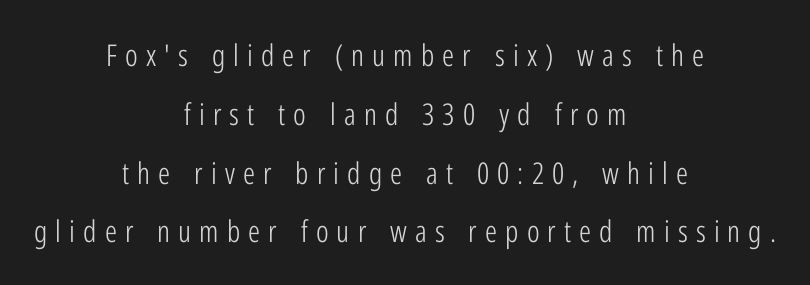
{"serif": "no", "italic": "no", "bold": "no", "weight": "light", "width": "condensed", "stroke_contrast": "low", "x_height": "medium", "monospaced": "no", "underline": "no", "align": "center", "line_spacing": "loose", "line_spacing_ratio": 1.96, "letter_spacing": "wide", "letter_spacing_em": 0.27, "glyph_px": 30}
